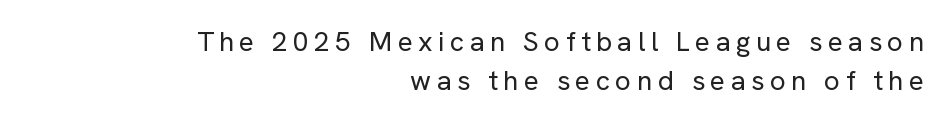
The typesetter chose a ragged-left arrangement here. The glyphs in this specimen are sans serif. Rendered with straight, roman letterforms. The line-height multiplier appears to be the usual default. Here the designer chose a conventional face with non-uniform glyph widths. Clear beneath every line of the passage.
